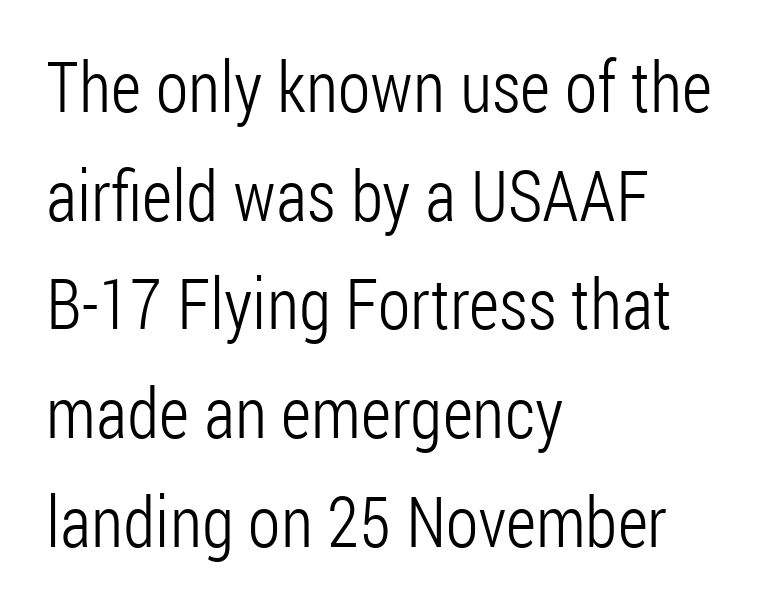
The image shows 71 px light, condensed sans-serif type, upright; set left-aligned, normal line spacing (1.53x), normal letter spacing, not underlined; low stroke contrast and a medium x-height.
